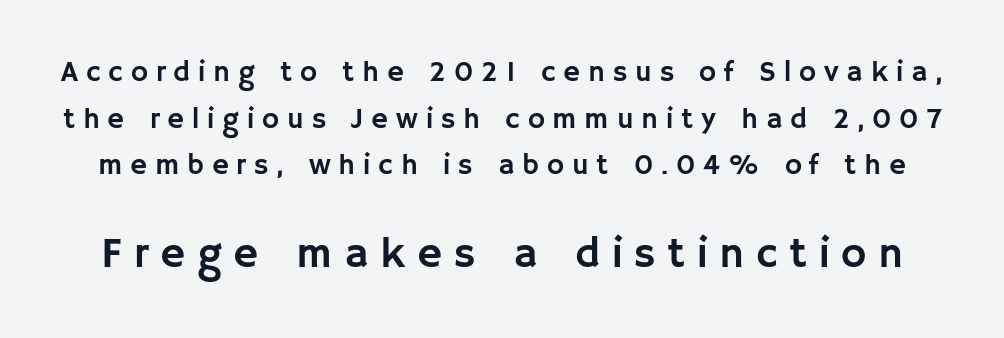
Q: Is the text italic (slanted)? A: No, it is upright.
Q: Is the typeface a serif or a sans-serif typeface? A: Sans-serif.
Q: Is the text underlined? A: No.
Q: Is the spacing between letters normal or unusually wide? A: Unusually wide.
Q: Is the spacing between lines tight, normal or loose? A: Normal.
Q: Which block of text is set in a larger size, the first (top) or the second (bottom)? A: The second (bottom) one.
Q: Width (condensed, normal, or wide)? A: Normal.
Q: Stroke contrast? A: Low.
Q: x-height? A: Large.
Q: Monospaced? A: No.
